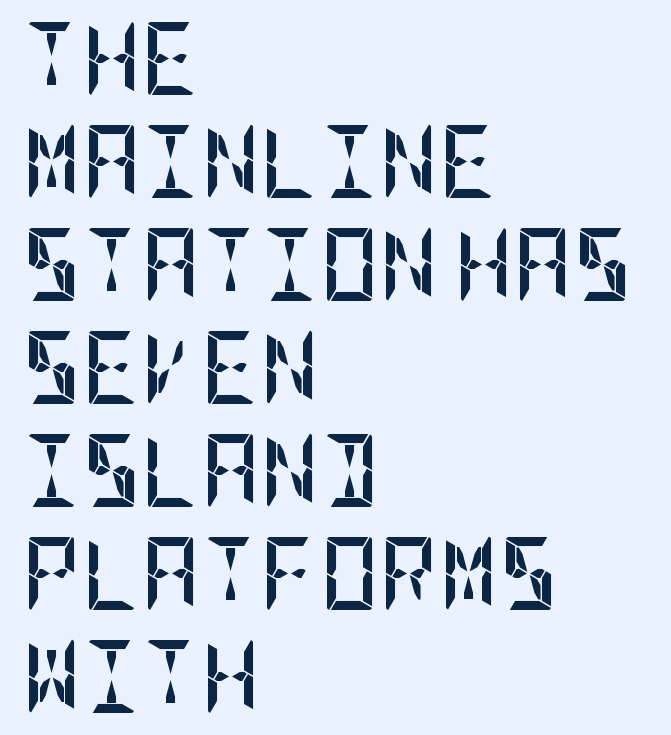
{"serif": "no", "italic": "no", "bold": "yes", "weight": "semibold", "width": "condensed", "stroke_contrast": "low", "x_height": "large", "underline": "no", "align": "left", "line_spacing": "normal", "line_spacing_ratio": 1.41, "letter_spacing": "normal", "letter_spacing_em": 0.0, "glyph_px": 73}
